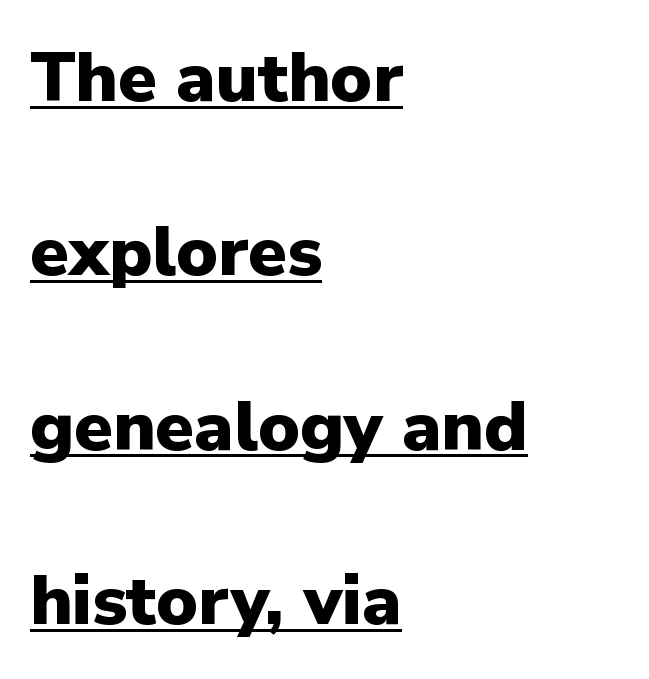
Each word holds together tightly as a unit, with standard inter-letter gaps. The rendering uses the underline text-decoration. Casual observation: everything's shoved over to the left. Unlike a traditional serif, this face leaves its strokes unadorned.
